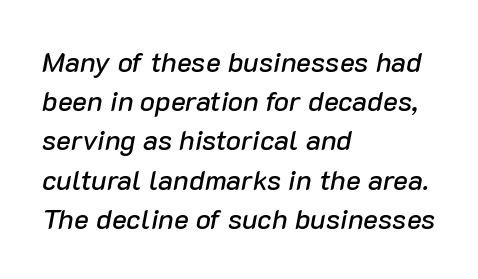
Q: Is the text italic (slanted)? A: Yes, it leans right by about 10 degrees.
Q: Is the text underlined? A: No.
Q: How is the paragraph aligned? A: Left-aligned.
Q: Is the spacing between letters normal or unusually wide? A: Normal.
Q: Is the spacing between lines tight, normal or loose? A: Normal.
Q: Width (condensed, normal, or wide)? A: Normal.
Q: Stroke contrast? A: Low.
Q: x-height? A: Medium.
Q: Monospaced? A: No.
